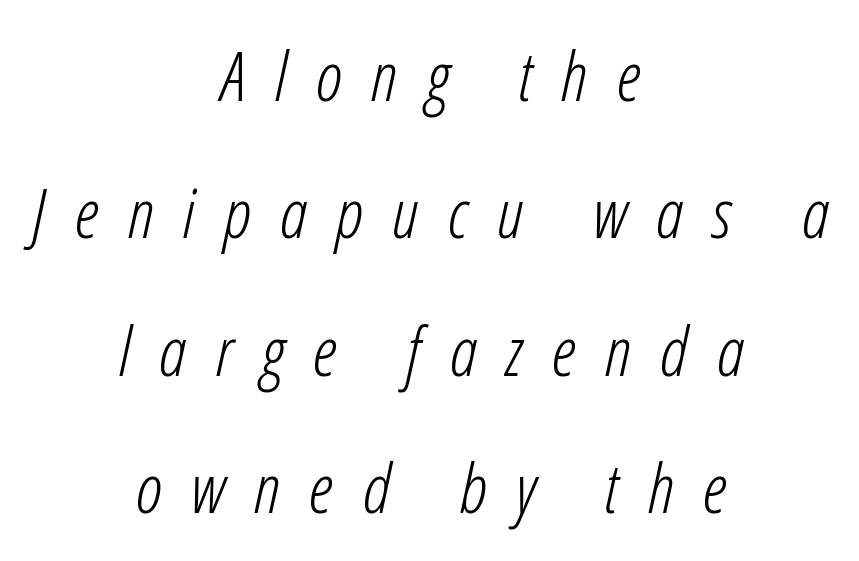
The image shows 69 px light, condensed type, italic (leaning right); set centered, loose line spacing (1.99x), unusually wide letter spacing (+0.42 em), not underlined; low stroke contrast and a medium x-height.
